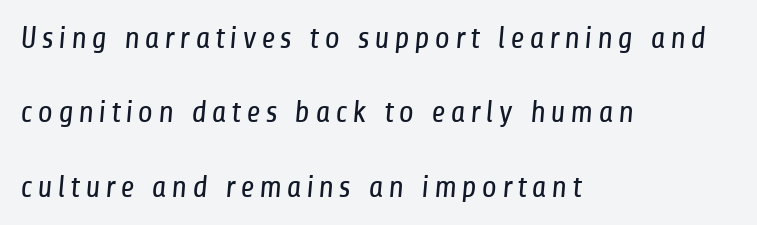
{"serif": "no", "bold": "no", "weight": "regular", "width": "condensed", "stroke_contrast": "low", "x_height": "medium", "monospaced": "no", "underline": "no", "align": "left", "line_spacing": "loose", "line_spacing_ratio": 2.4, "glyph_px": 31}
